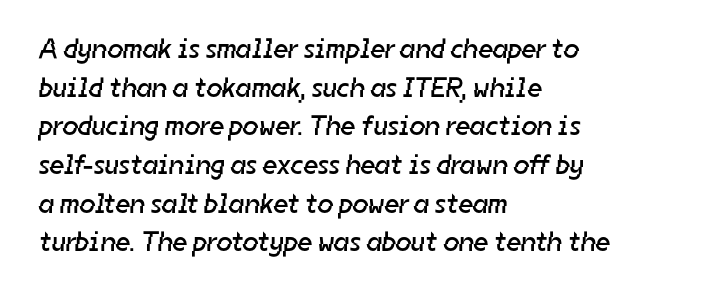
Q: Is the text bold? A: No.
Q: Is the typeface a serif or a sans-serif typeface? A: Sans-serif.
Q: Is the text underlined? A: No.
Q: How is the paragraph aligned? A: Left-aligned.
Q: Is the spacing between letters normal or unusually wide? A: Normal.
Q: Is the spacing between lines tight, normal or loose? A: Normal.
Q: Width (condensed, normal, or wide)? A: Normal.
Q: Stroke contrast? A: Low.
Q: x-height? A: Medium.
Q: Monospaced? A: No.
